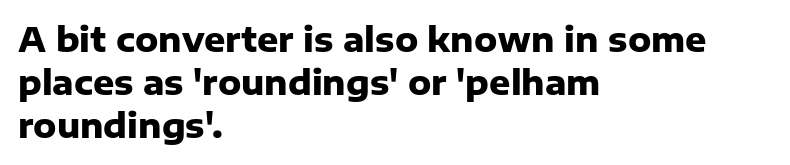
The image shows 33 px heavy sans-serif type, upright; set left-aligned, normal line spacing (1.31x), normal letter spacing, not underlined; low stroke contrast and a medium x-height.
